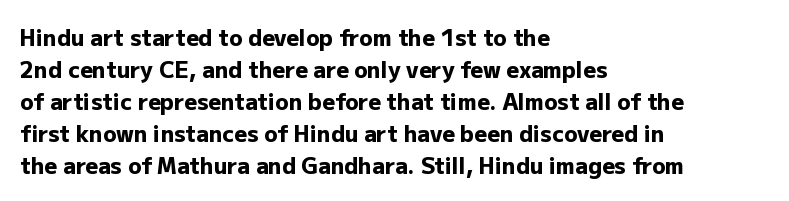
The image shows 22 px bold type, upright; set left-aligned, normal line spacing (1.45x), normal letter spacing, not underlined.
